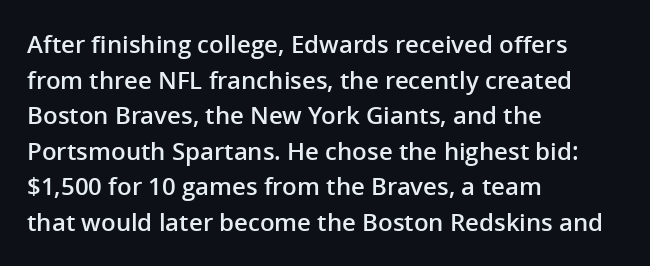
{"italic": "no", "bold": "semi", "underline": "no", "align": "left", "line_spacing": "normal", "line_spacing_ratio": 1.48, "letter_spacing": "normal", "letter_spacing_em": 0.0, "glyph_px": 24}
